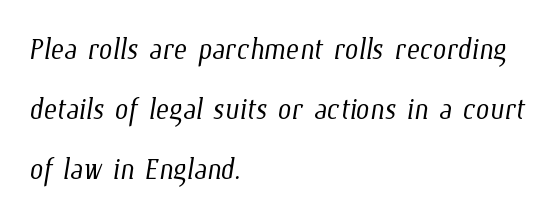
{"bold": "no", "weight": "light", "width": "condensed", "stroke_contrast": "low", "x_height": "medium", "monospaced": "no", "underline": "no", "align": "left", "line_spacing": "normal", "line_spacing_ratio": 1.54, "letter_spacing": "normal", "letter_spacing_em": 0.0, "glyph_px": 39}
